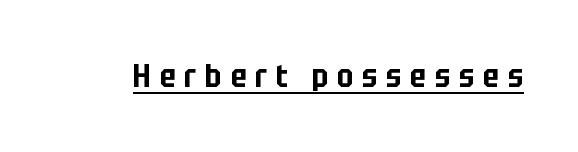
The image shows 32 px condensed sans-serif type, upright; set unusually wide letter spacing (+0.27 em), underlined; low stroke contrast and a large x-height.
